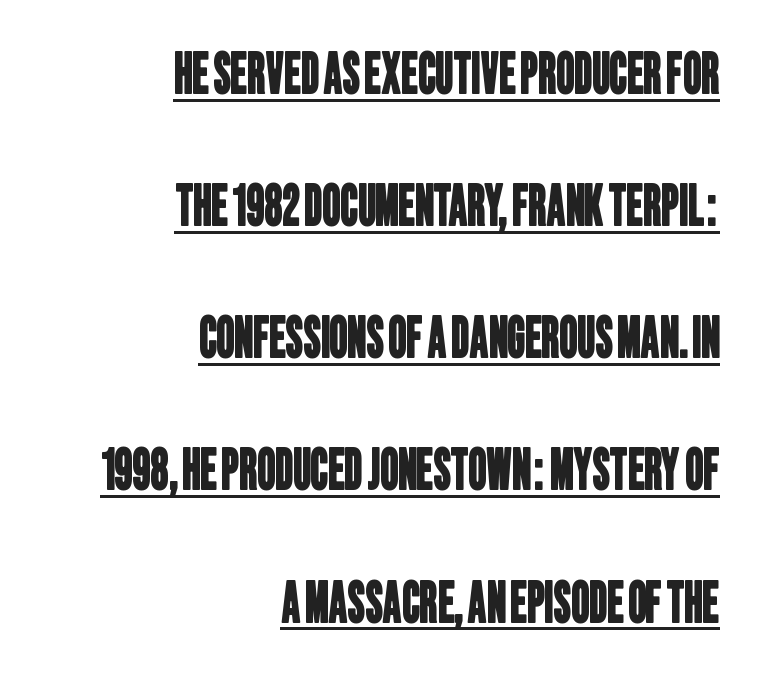
{"serif": "no", "width": "condensed", "stroke_contrast": "low", "x_height": "large", "monospaced": "no", "underline": "yes", "align": "right", "line_spacing": "loose", "line_spacing_ratio": 2.36, "letter_spacing": "normal", "letter_spacing_em": 0.0, "glyph_px": 56}
